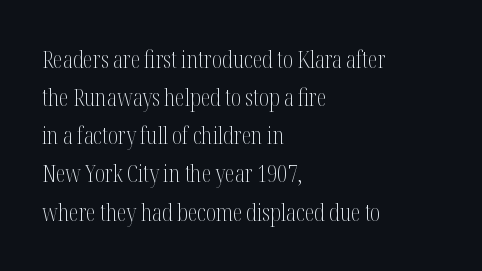
The image shows 24 px text type, upright; set left-aligned, normal line spacing (1.59x), normal letter spacing, not underlined.
